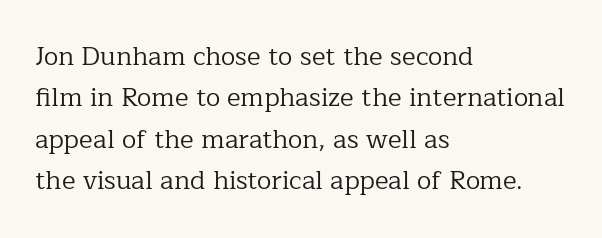
The image shows 26 px text type, upright; set left-aligned, normal line spacing (1.59x), normal letter spacing, not underlined.
